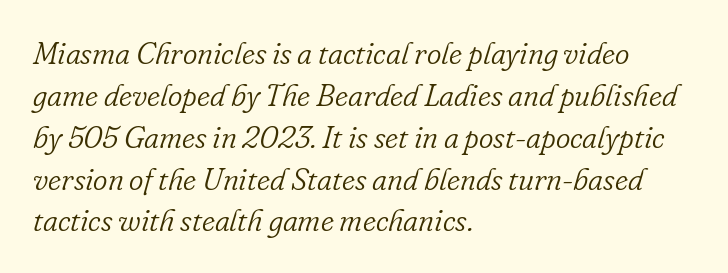
{"serif": "yes", "italic": "yes", "lean": "right", "slant_degrees": 16, "bold": "no", "weight": "light", "width": "normal", "stroke_contrast": "low", "x_height": "small", "monospaced": "no", "underline": "no", "align": "left", "line_spacing": "normal", "line_spacing_ratio": 1.35, "letter_spacing": "normal", "letter_spacing_em": 0.0, "glyph_px": 31}
